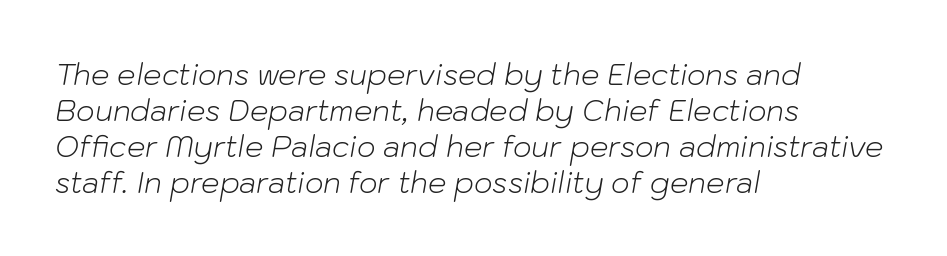
Each letter keeps its own natural width here, so spacing adapts to shape. Each word holds together tightly as a unit, with standard inter-letter gaps. Emphasis-style slanted type is in use. The specimen omits any rule beneath the text block's lines.
